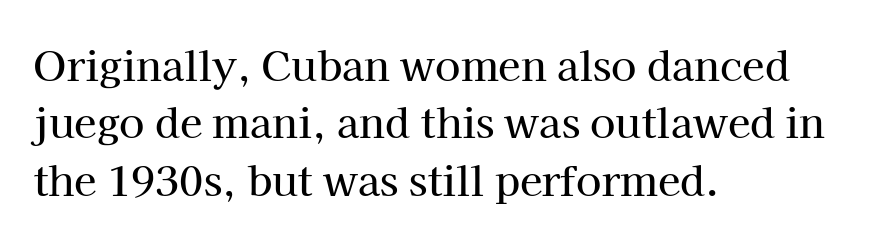
Q: Is the text italic (slanted)? A: No, it is upright.
Q: Is the typeface a serif or a sans-serif typeface? A: Serif.
Q: Is the text underlined? A: No.
Q: How is the paragraph aligned? A: Left-aligned.
Q: Is the spacing between letters normal or unusually wide? A: Normal.
Q: Is the spacing between lines tight, normal or loose? A: Normal.
Q: Width (condensed, normal, or wide)? A: Normal.
Q: Stroke contrast? A: High.
Q: x-height? A: Medium.
Q: Monospaced? A: No.
